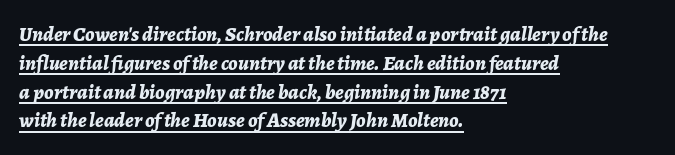
Q: Is the text bold? A: Yes.
Q: Is the text italic (slanted)? A: Yes, it leans right by about 7 degrees.
Q: Is the text underlined? A: Yes.
Q: How is the paragraph aligned? A: Left-aligned.
Q: Is the spacing between letters normal or unusually wide? A: Normal.
Q: Is the spacing between lines tight, normal or loose? A: Normal.
